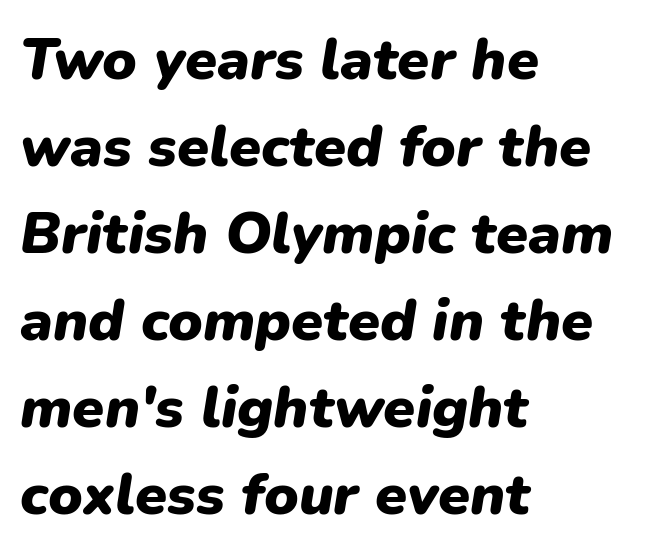
The image shows 58 px heavy type, italic (leaning right); set left-aligned, normal line spacing (1.5x), normal letter spacing, not underlined; low stroke contrast and a medium x-height.
